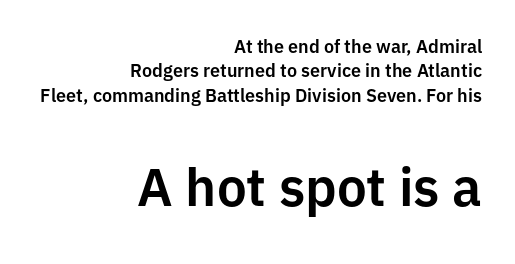
Q: Is the text italic (slanted)? A: No, it is upright.
Q: Is the typeface a serif or a sans-serif typeface? A: Sans-serif.
Q: Is the text underlined? A: No.
Q: How is the paragraph aligned? A: Right-aligned.
Q: Is the spacing between letters normal or unusually wide? A: Normal.
Q: Is the spacing between lines tight, normal or loose? A: Normal.
Q: Which block of text is set in a larger size, the first (top) or the second (bottom)? A: The second (bottom) one.
Q: Width (condensed, normal, or wide)? A: Normal.
Q: Stroke contrast? A: Low.
Q: x-height? A: Medium.
Q: Monospaced? A: No.
